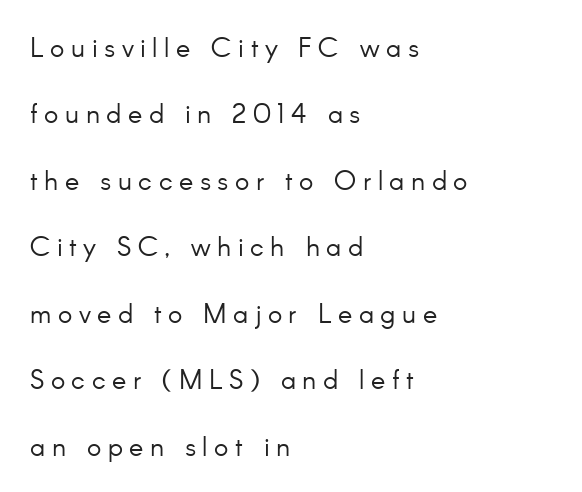
{"italic": "no", "bold": "no", "underline": "no", "align": "left", "line_spacing": "loose", "line_spacing_ratio": 2.46, "letter_spacing": "wide", "letter_spacing_em": 0.24, "glyph_px": 27}
